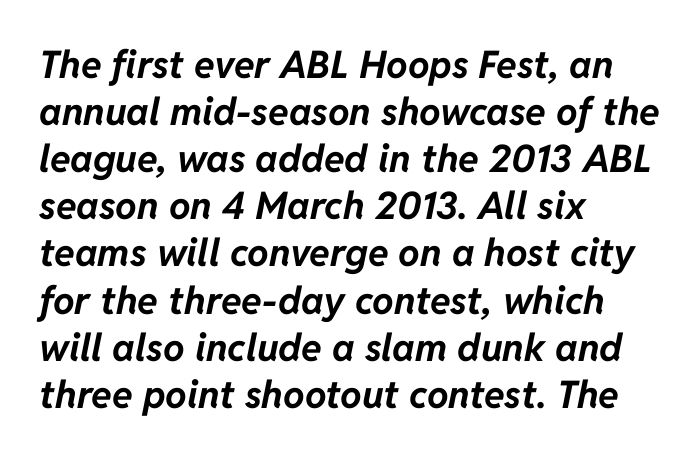
The whole block is typeset with a tilt. Typographic density is high because the face is bold. Descenders hang freely into open space. Varying glyph widths throughout — classic text-font behaviour. Each word holds together tightly as a unit, with standard inter-letter gaps.
